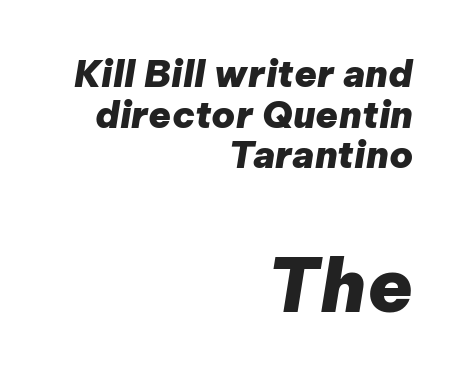
The image shows 74 px heavy type, italic (leaning right); set right-aligned, tight line spacing (1.1x), normal letter spacing, not underlined; the second (bottom) block is 2.0x larger; low stroke contrast and a medium x-height.
